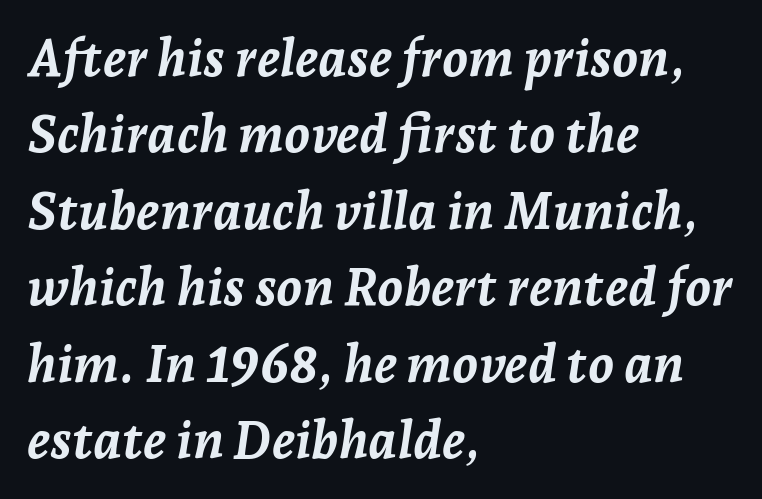
{"italic": "yes", "lean": "right", "slant_degrees": 7, "bold": "yes", "weight": "semibold", "width": "normal", "stroke_contrast": "low", "x_height": "medium", "monospaced": "no", "underline": "no", "align": "left", "line_spacing": "normal", "line_spacing_ratio": 1.47, "letter_spacing": "normal", "letter_spacing_em": 0.0, "glyph_px": 52}
